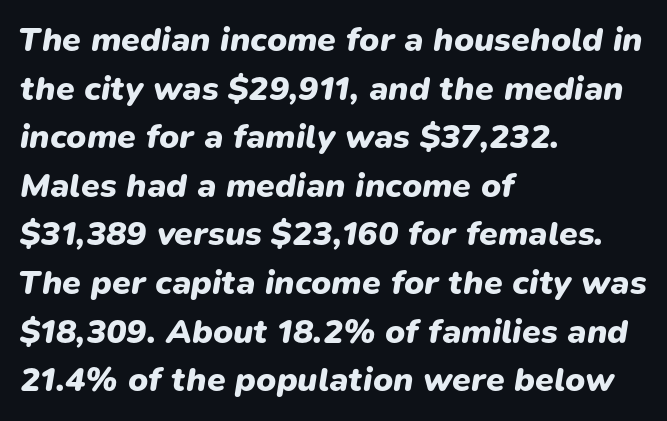
The image shows 34 px heavy type, italic (leaning right); set left-aligned, normal line spacing (1.43x), normal letter spacing, not underlined; low stroke contrast and a medium x-height.
